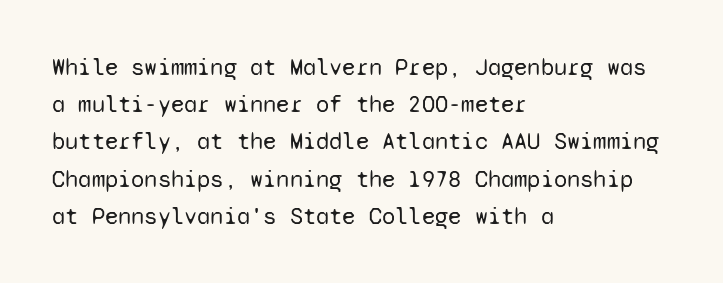
Ordinary non-slanted type is in use. This sample uses plain, unmodified letter spacing. Has an underline been added? It has not. The designer left line spacing at the default. The cut favours lightness, reaching ordinary text weight at its darkest. Layout note: lines flush left.
